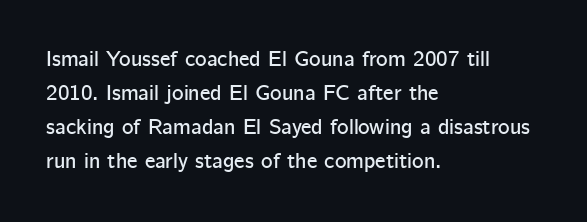
{"italic": "no", "underline": "no", "align": "left", "line_spacing": "normal", "line_spacing_ratio": 1.54, "letter_spacing": "normal", "letter_spacing_em": 0.0, "glyph_px": 22}
